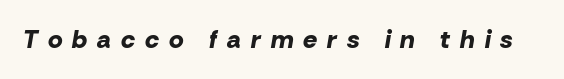
{"italic": "yes", "lean": "right", "slant_degrees": 10, "bold": "yes", "underline": "no", "letter_spacing": "wide", "letter_spacing_em": 0.4, "glyph_px": 25}
